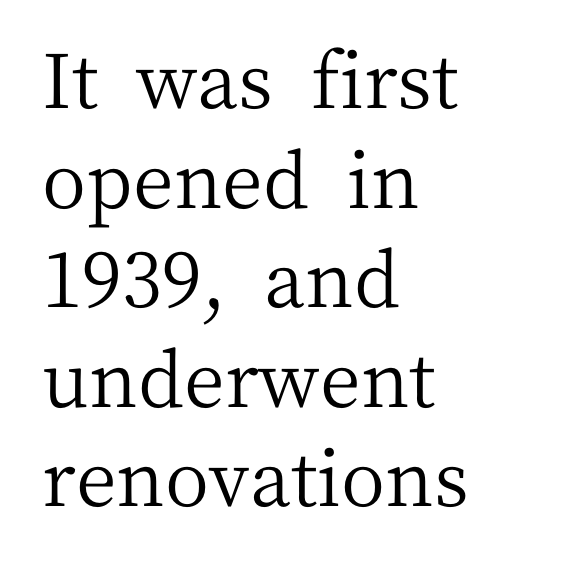
Q: Is the text bold? A: No.
Q: Is the text italic (slanted)? A: No, it is upright.
Q: Is the typeface a serif or a sans-serif typeface? A: Serif.
Q: Is the text underlined? A: No.
Q: How is the paragraph aligned? A: Left-aligned.
Q: Is the spacing between letters normal or unusually wide? A: Normal.
Q: Is the spacing between lines tight, normal or loose? A: Normal.
Q: Width (condensed, normal, or wide)? A: Normal.
Q: Stroke contrast? A: Medium.
Q: x-height? A: Medium.
Q: Monospaced? A: No.
